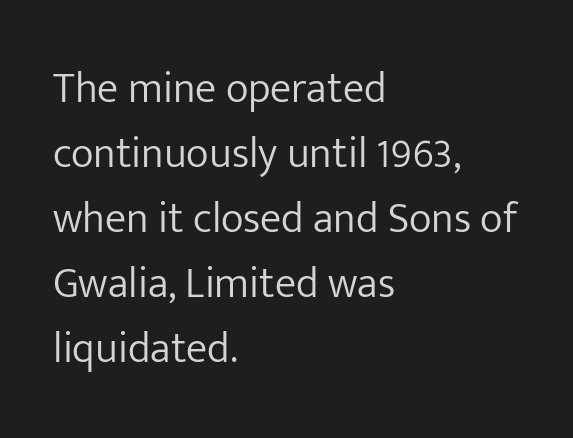
The image shows 43 px light sans-serif type, upright; set left-aligned, normal line spacing (1.51x), normal letter spacing, not underlined; low stroke contrast and a medium x-height.
